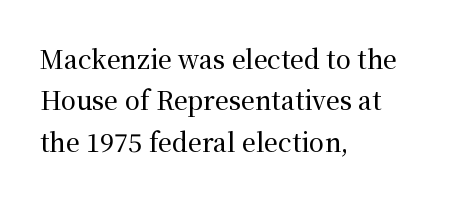
Upright lettering throughout. The rendering keeps characters at their native spacing. Baseline-to-baseline distance is the conventional proportion of letter height. Line starts are locked; line ends wander. Decoration check: the copy has no underline.
